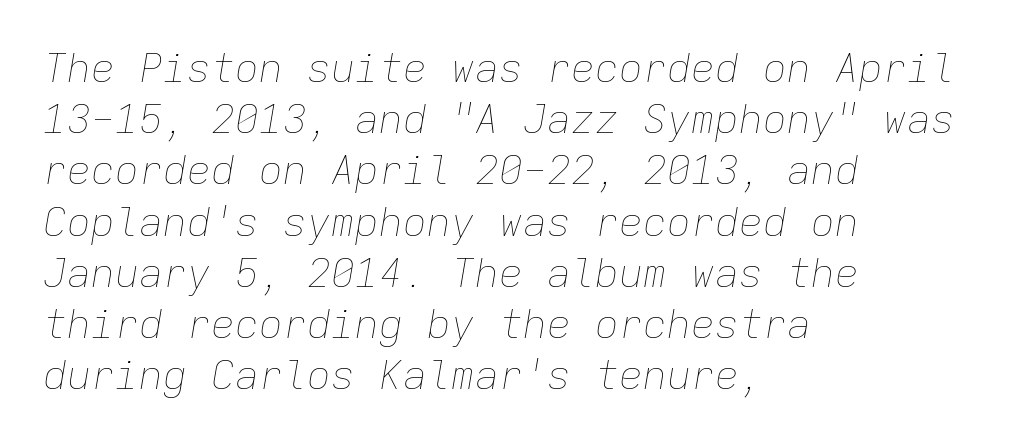
{"italic": "yes", "lean": "right", "slant_degrees": 9, "bold": "no", "weight": "thin", "width": "normal", "stroke_contrast": "low", "x_height": "medium", "monospaced": "yes", "underline": "no", "align": "left", "line_spacing": "normal", "line_spacing_ratio": 1.28, "letter_spacing": "normal", "letter_spacing_em": 0.0, "glyph_px": 40}
